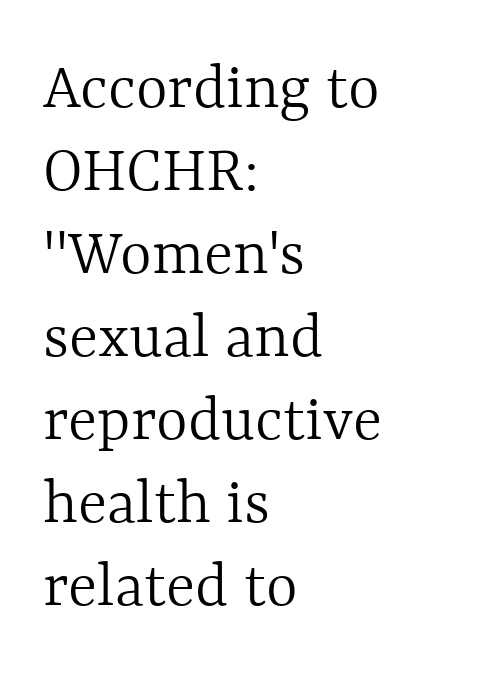
{"italic": "no", "bold": "no", "weight": "light", "width": "normal", "x_height": "medium", "monospaced": "no", "underline": "no", "align": "left", "line_spacing_ratio": 1.22, "letter_spacing": "normal", "letter_spacing_em": 0.0, "glyph_px": 68}
